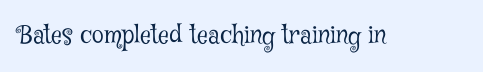
{"italic": "no", "bold": "no", "underline": "no", "letter_spacing": "normal", "letter_spacing_em": 0.0, "glyph_px": 24}
